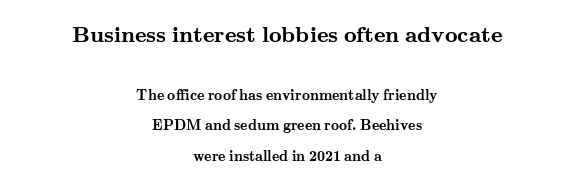
Q: Is the text bold? A: Yes.
Q: Is the text italic (slanted)? A: No, it is upright.
Q: Is the text underlined? A: No.
Q: How is the paragraph aligned? A: Centered.
Q: Is the spacing between letters normal or unusually wide? A: Normal.
Q: Is the spacing between lines tight, normal or loose? A: Loose.
Q: Which block of text is set in a larger size, the first (top) or the second (bottom)? A: The first (top) one.
